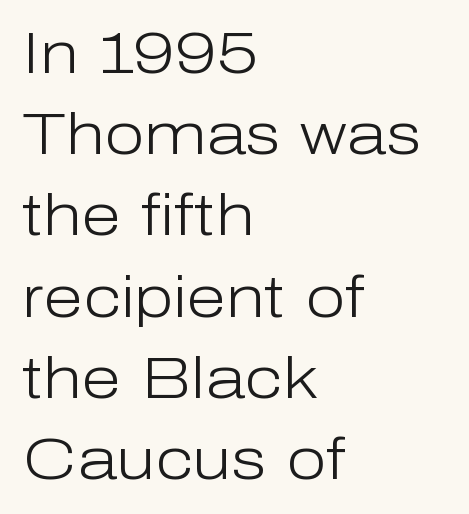
Q: Is the text bold? A: No.
Q: Is the text italic (slanted)? A: No, it is upright.
Q: Is the typeface a serif or a sans-serif typeface? A: Sans-serif.
Q: Is the text underlined? A: No.
Q: How is the paragraph aligned? A: Left-aligned.
Q: Is the spacing between letters normal or unusually wide? A: Normal.
Q: Is the spacing between lines tight, normal or loose? A: Normal.
Q: Width (condensed, normal, or wide)? A: Normal.
Q: Stroke contrast? A: Low.
Q: x-height? A: Medium.
Q: Monospaced? A: No.
